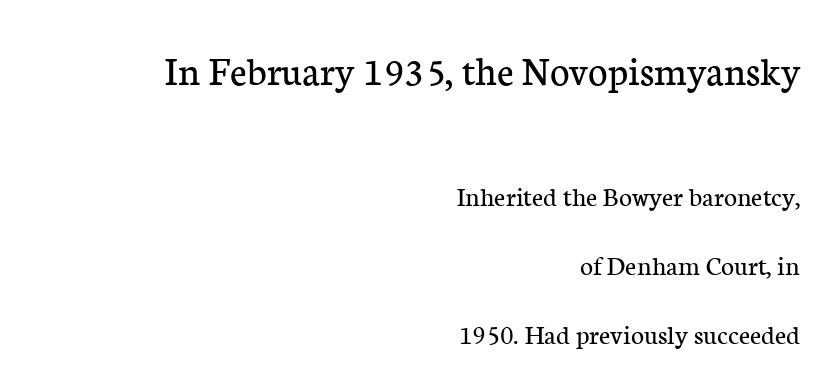
The image shows 42 px regular-weight serif type, upright; set right-aligned, loose line spacing (2.45x), normal letter spacing, not underlined; the first (top) block is 1.5x larger; low stroke contrast and a medium x-height.
